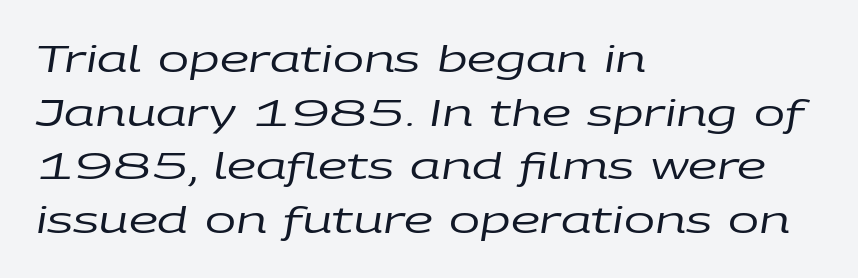
The image shows 37 px regular-weight, wide type, italic (leaning right); set left-aligned, normal line spacing (1.45x), normal letter spacing, not underlined; low stroke contrast and a large x-height.
